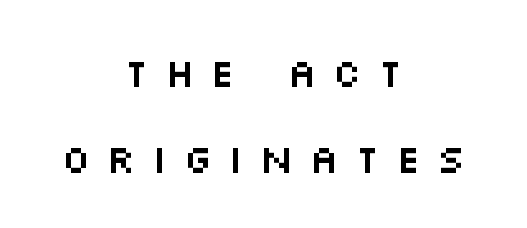
The image shows 40 px wide sans-serif type, upright; set centered, loose line spacing (2.14x), unusually wide letter spacing (+0.39 em), not underlined; medium stroke contrast and a large x-height.
